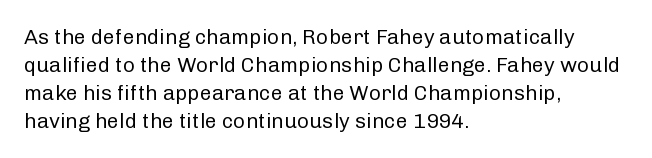
{"italic": "no", "bold": "no", "underline": "no", "align": "left", "line_spacing": "normal", "line_spacing_ratio": 1.33, "letter_spacing": "normal", "letter_spacing_em": 0.0, "glyph_px": 21}
